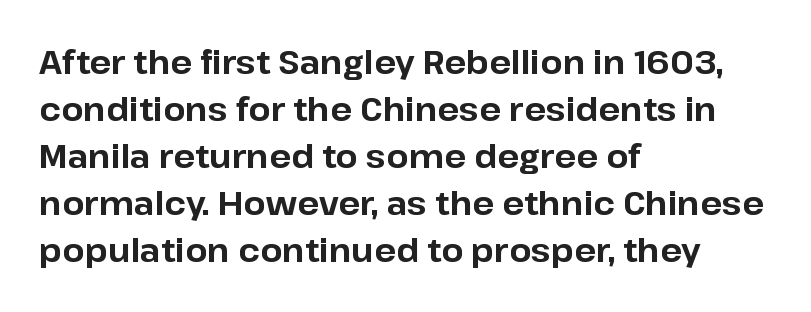
Pretty heavy lettering here — definitely bold. A typesetter would mark this as roman, not italic. Classification — sans serif. Varying glyph widths throughout — classic text-font behaviour.
